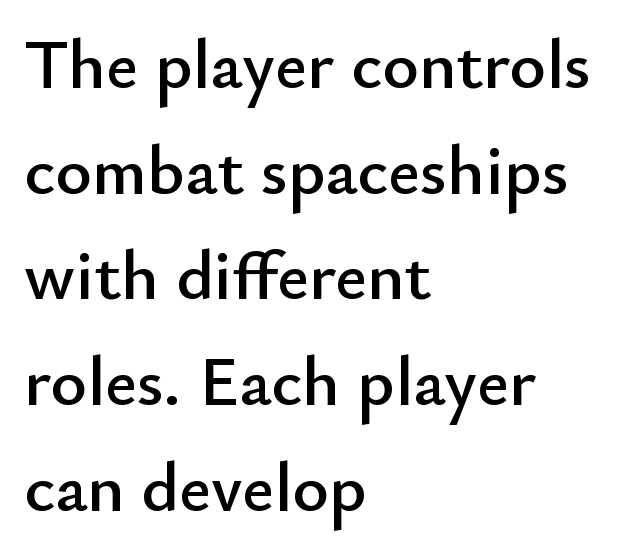
Q: Is the text italic (slanted)? A: No, it is upright.
Q: Is the typeface a serif or a sans-serif typeface? A: Sans-serif.
Q: Is the text underlined? A: No.
Q: How is the paragraph aligned? A: Left-aligned.
Q: Is the spacing between letters normal or unusually wide? A: Normal.
Q: Is the spacing between lines tight, normal or loose? A: Normal.
Q: Width (condensed, normal, or wide)? A: Normal.
Q: Stroke contrast? A: Low.
Q: x-height? A: Small.
Q: Monospaced? A: No.
